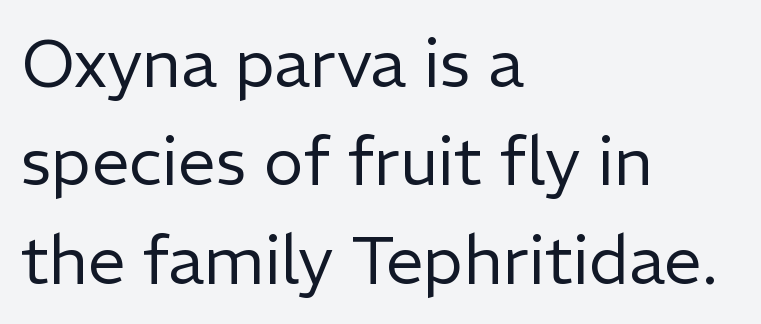
Are there feet on the stems? There aren't — it's a sans. It's the straight-up-and-down kind of type. The typeface has the unassuming heft of standard copy or less. Each letter keeps its own natural width here, so spacing adapts to shape. Observe the ordinary spacing: letters are neighbours, not strangers.
